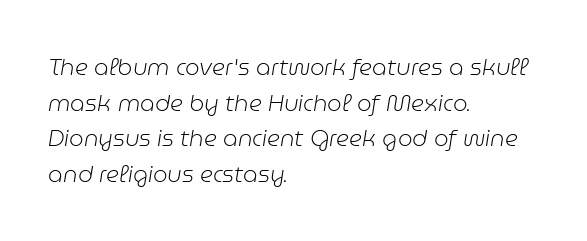
{"italic": "yes", "lean": "right", "slant_degrees": 9, "bold": "no", "underline": "no", "align": "left", "line_spacing": "normal", "line_spacing_ratio": 1.55, "letter_spacing": "normal", "letter_spacing_em": 0.0, "glyph_px": 23}
